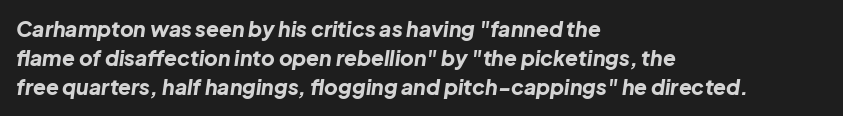
Q: Is the text bold? A: Yes.
Q: Is the text italic (slanted)? A: Yes, it leans right by about 8 degrees.
Q: Is the text underlined? A: No.
Q: How is the paragraph aligned? A: Left-aligned.
Q: Is the spacing between letters normal or unusually wide? A: Normal.
Q: Is the spacing between lines tight, normal or loose? A: Normal.
